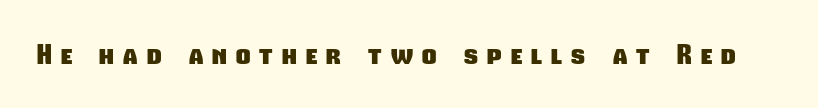
Q: Is the text bold? A: Yes.
Q: Is the typeface a serif or a sans-serif typeface? A: Sans-serif.
Q: Is the text underlined? A: No.
Q: Is the spacing between letters normal or unusually wide? A: Unusually wide.
Q: Width (condensed, normal, or wide)? A: Condensed.
Q: Stroke contrast? A: Low.
Q: x-height? A: Medium.
Q: Monospaced? A: No.
